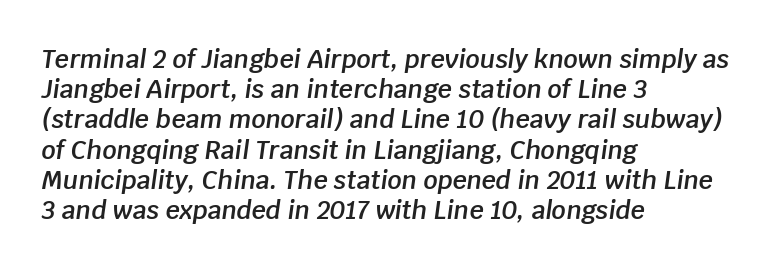
Q: Is the text bold? A: Semi-bold.
Q: Is the text italic (slanted)? A: Yes, it leans right by about 8 degrees.
Q: Is the text underlined? A: No.
Q: How is the paragraph aligned? A: Left-aligned.
Q: Is the spacing between letters normal or unusually wide? A: Normal.
